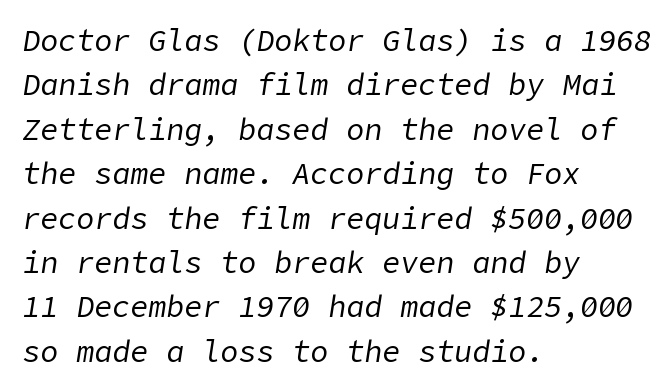
The image shows 30 px regular-weight type, italic (leaning right); set left-aligned, normal line spacing (1.48x), normal letter spacing, not underlined; low stroke contrast and a medium x-height.
